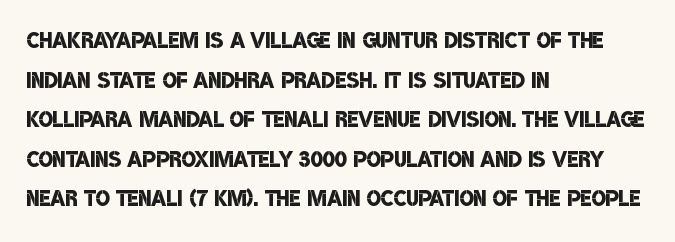
Q: Is the text bold? A: Semi-bold.
Q: Is the typeface a serif or a sans-serif typeface? A: Sans-serif.
Q: Is the text underlined? A: No.
Q: How is the paragraph aligned? A: Left-aligned.
Q: Is the spacing between letters normal or unusually wide? A: Normal.
Q: Is the spacing between lines tight, normal or loose? A: Normal.
Q: Width (condensed, normal, or wide)? A: Condensed.
Q: Stroke contrast? A: Low.
Q: x-height? A: Large.
Q: Monospaced? A: No.
